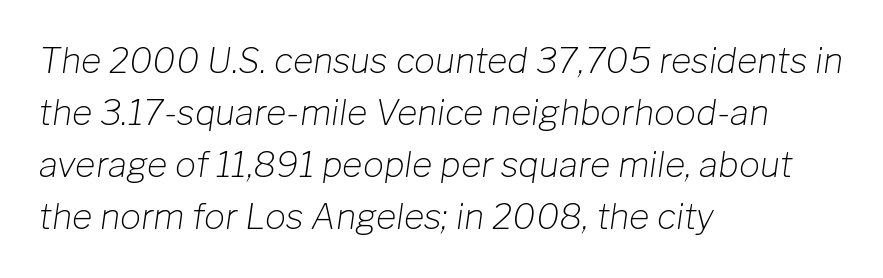
Here the designer chose a conventional face with non-uniform glyph widths. Decoration check: the copy has no underline. Think standard paragraph weight, or any step lighter than that. If you drew a line through each stem, it would be angled.
